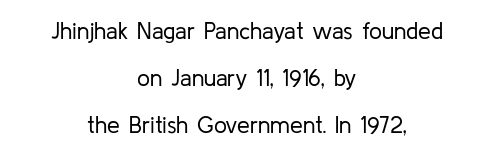
Q: Is the text bold? A: No.
Q: Is the text italic (slanted)? A: No, it is upright.
Q: Is the text underlined? A: No.
Q: How is the paragraph aligned? A: Centered.
Q: Is the spacing between letters normal or unusually wide? A: Normal.
Q: Is the spacing between lines tight, normal or loose? A: Loose.
